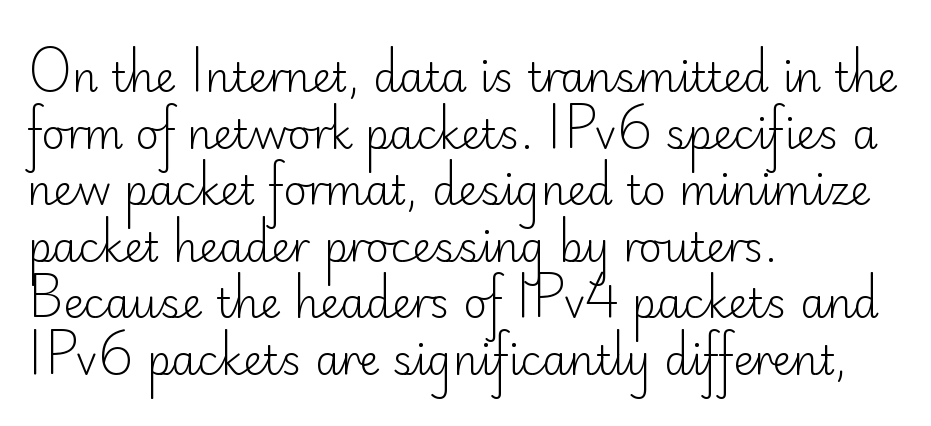
This is the regular roman posture of the typeface. Letters rest on an invisible, unmarked baseline. This rendering employs a face without finishing strokes, i.e., a sans-serif. Is this a fixed-width face? No — the glyphs have proportional, varying widths. Is there much room between lines? A standard amount, neither cramped nor airy. If you drew a ruler down the left edge, every line would touch it.
